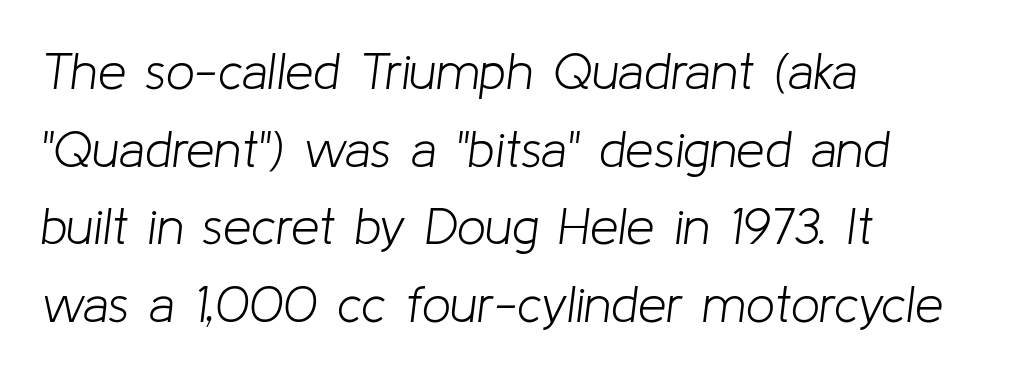
{"italic": "yes", "lean": "right", "slant_degrees": 8, "bold": "no", "weight": "light", "width": "normal", "stroke_contrast": "low", "x_height": "medium", "monospaced": "no", "underline": "no", "align": "left", "line_spacing": "normal", "line_spacing_ratio": 1.52, "letter_spacing": "normal", "letter_spacing_em": 0.0, "glyph_px": 51}
